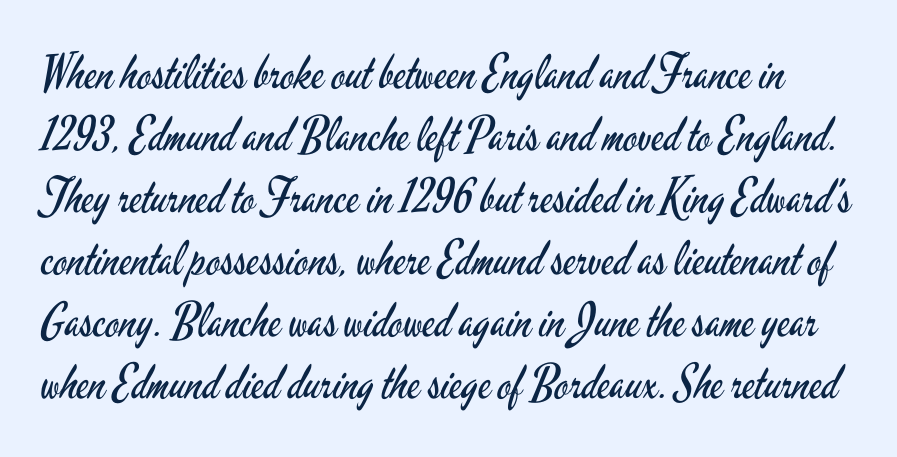
The image shows 47 px regular-weight, condensed sans-serif type; set normal line spacing (1.32x), normal letter spacing, not underlined; low stroke contrast and a small x-height.
